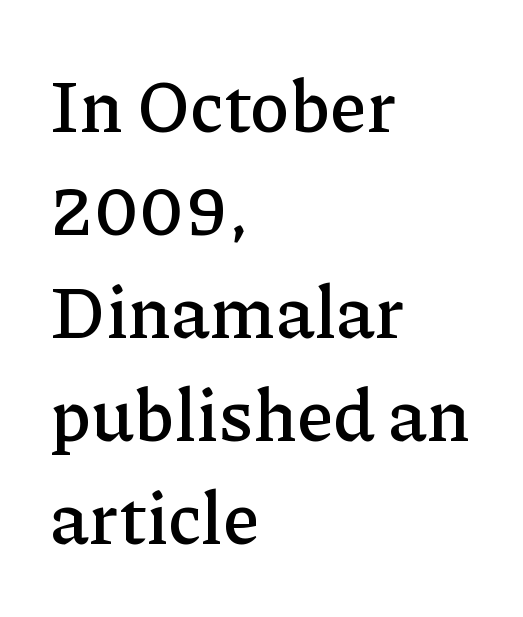
A classic flush-left, rag-right setting is used for this passage. A typesetter would call this leading conventional body-copy spacing. The letters stand upright; this is a roman face. The passage shown is typed in a proportional face where columns would drift.
